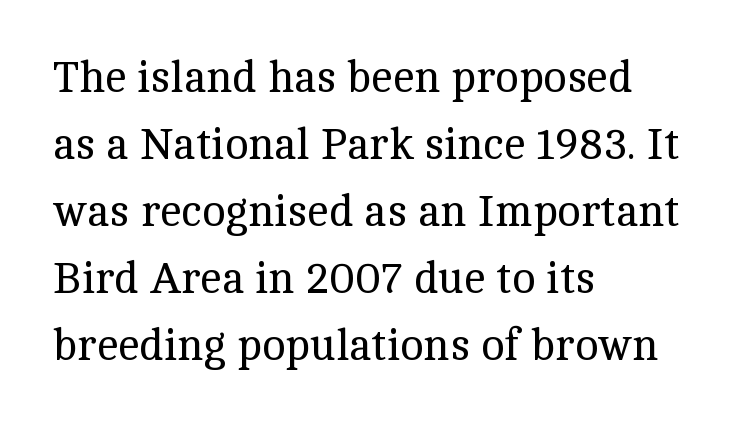
Q: Is the text bold? A: No.
Q: Is the text italic (slanted)? A: No, it is upright.
Q: Is the typeface a serif or a sans-serif typeface? A: Serif.
Q: Is the text underlined? A: No.
Q: How is the paragraph aligned? A: Left-aligned.
Q: Is the spacing between letters normal or unusually wide? A: Normal.
Q: Is the spacing between lines tight, normal or loose? A: Normal.
Q: Width (condensed, normal, or wide)? A: Normal.
Q: x-height? A: Medium.
Q: Monospaced? A: No.
